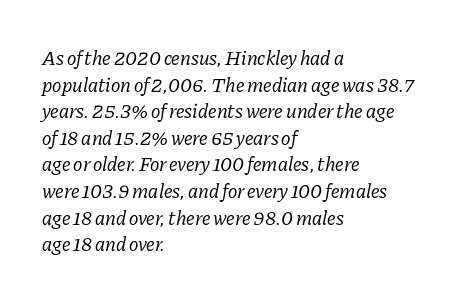
In CSS terms this would be text-align: left. These lines were composed using italics. One glance says typical: line gaps are just what's usual. Decoration check: the copy has no underline.
